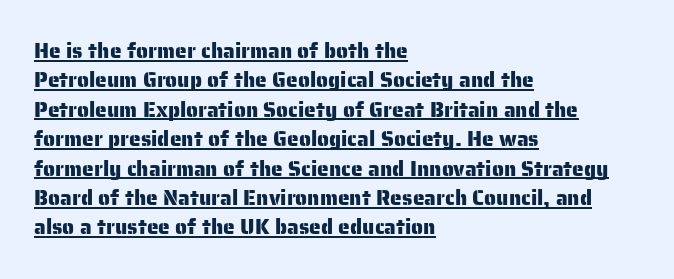
{"italic": "no", "underline": "yes", "align": "left", "line_spacing": "normal", "line_spacing_ratio": 1.4, "letter_spacing": "normal", "letter_spacing_em": 0.0, "glyph_px": 21}
